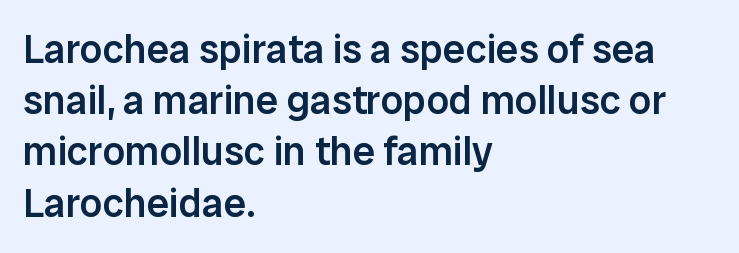
Q: Is the text bold? A: Semi-bold.
Q: Is the text italic (slanted)? A: No, it is upright.
Q: Is the typeface a serif or a sans-serif typeface? A: Sans-serif.
Q: Is the text underlined? A: No.
Q: How is the paragraph aligned? A: Left-aligned.
Q: Is the spacing between letters normal or unusually wide? A: Normal.
Q: Is the spacing between lines tight, normal or loose? A: Normal.
Q: Width (condensed, normal, or wide)? A: Normal.
Q: Stroke contrast? A: Low.
Q: x-height? A: Medium.
Q: Monospaced? A: No.
